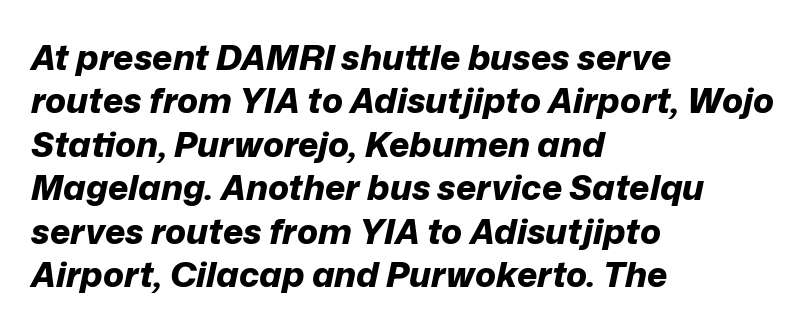
Spacing verdict: proportional, widths tailored to each character. The rendering uses a bold face; every stroke is thick and dark. If you drew a ruler down the left edge, every line would touch it. The rendering keeps characters at their native spacing.
